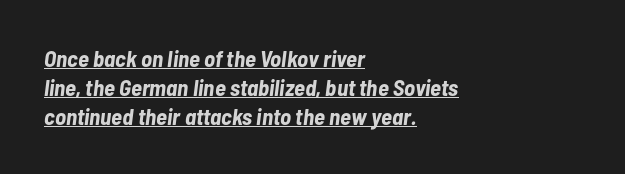
Underlining? Definitely there. Set as a true bold cut, around the 700 mark. The lines sit at an ordinary, default distance from one another. Typeset ragged right — the left edge is the straight one.
